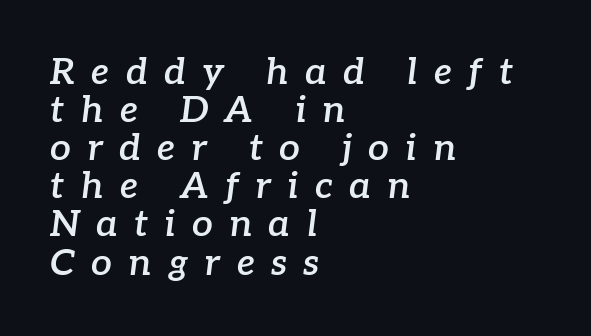
The image shows 37 px semibold serif type, italic (leaning right); set left-aligned, tight line spacing (1.03x), unusually wide letter spacing (+0.44 em), not underlined; low stroke contrast and a medium x-height.
